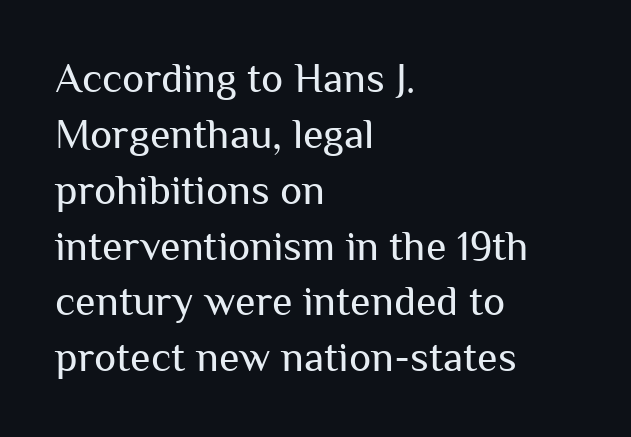
Q: Is the text bold? A: No.
Q: Is the text italic (slanted)? A: No, it is upright.
Q: Is the typeface a serif or a sans-serif typeface? A: Sans-serif.
Q: Is the text underlined? A: No.
Q: How is the paragraph aligned? A: Left-aligned.
Q: Is the spacing between letters normal or unusually wide? A: Normal.
Q: Is the spacing between lines tight, normal or loose? A: Normal.
Q: Width (condensed, normal, or wide)? A: Normal.
Q: Stroke contrast? A: Medium.
Q: x-height? A: Medium.
Q: Monospaced? A: No.
